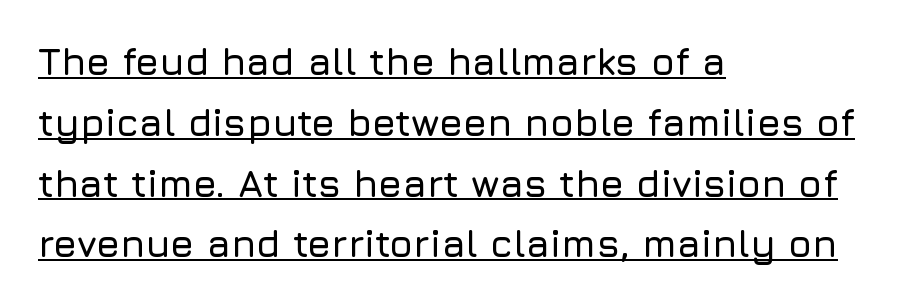
{"serif": "no", "italic": "no", "width": "normal", "stroke_contrast": "low", "x_height": "medium", "monospaced": "no", "underline": "yes", "align": "left", "line_spacing": "normal", "line_spacing_ratio": 1.6, "letter_spacing": "normal", "letter_spacing_em": 0.0, "glyph_px": 38}
